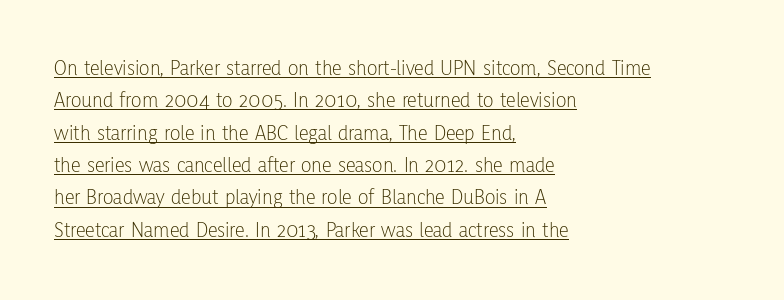
The image shows 22 px text type, upright; set left-aligned, normal line spacing (1.47x), normal letter spacing, underlined.
